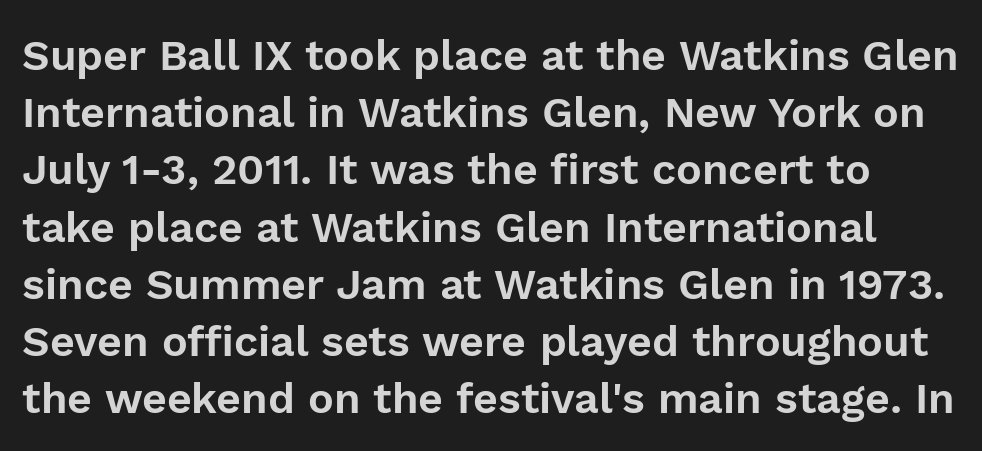
The designer went with a sans here, leaving each stem footless. The zone under the glyphs is completely vacant. The letters advance in unequal steps, a hallmark of proportional type. A typesetter would call this zero additional tracking. The block of text has a typical density, with ordinary space between rows. Quick note: not italic, upright.
